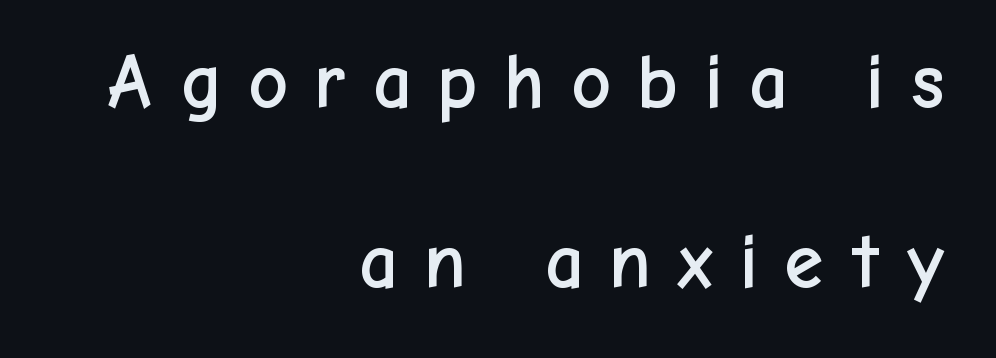
The glyphs in this specimen are sans serif. Widely set lines give the paragraph a tall, airy silhouette. Here the designer chose a conventional face with non-uniform glyph widths. This rendering widens character spacing well past its baseline value.
